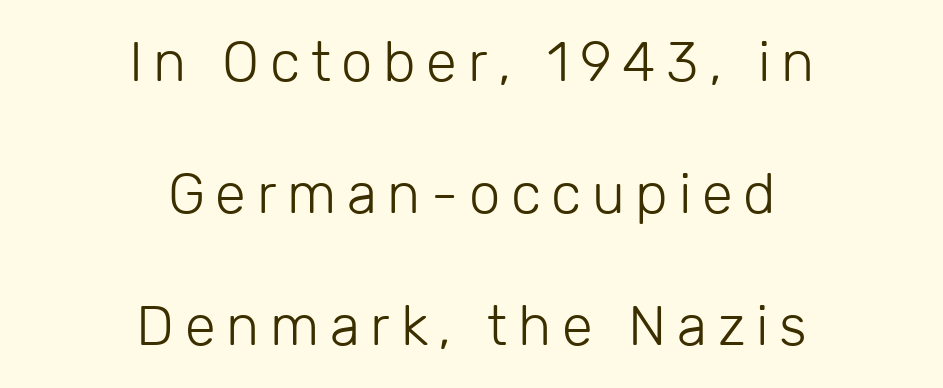
The image shows 56 px light sans-serif type, upright; set centered, loose line spacing (2.36x), not underlined; low stroke contrast and a medium x-height.
